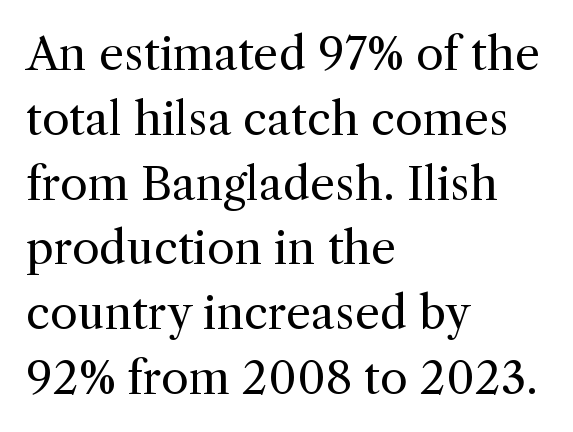
The image shows 45 px regular-weight serif type, upright; set left-aligned, normal line spacing (1.44x), normal letter spacing, not underlined; a medium x-height.
